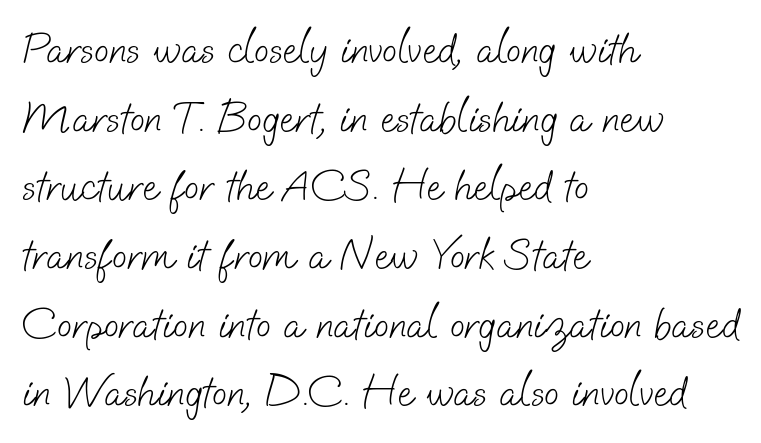
The image shows 44 px light sans-serif type; set left-aligned, normal line spacing (1.56x), normal letter spacing, not underlined; low stroke contrast and a small x-height.
